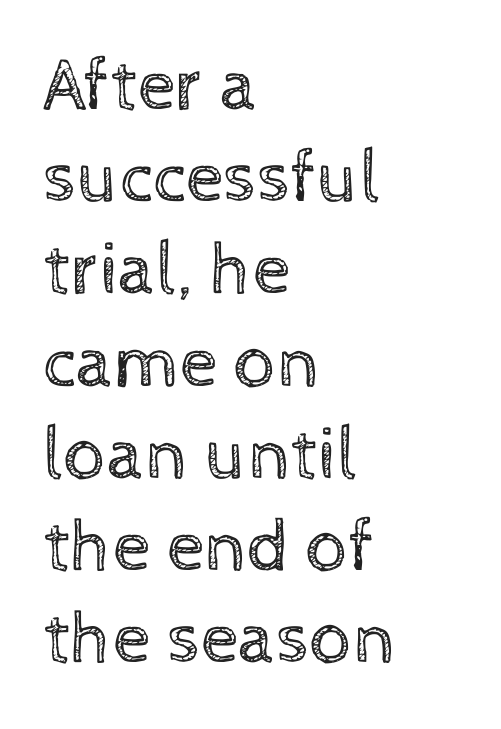
The rendering anchors every line to the left-hand side. The rendering keeps characters at their native spacing. Upright lettering throughout. Clear beneath every line of the passage. This is not heavy type; no bold has been used. You could not count columns in this text — the font is proportionally spaced.
